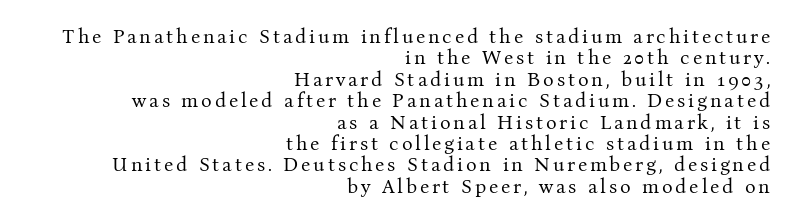
Q: Is the text bold? A: No.
Q: Is the text italic (slanted)? A: No, it is upright.
Q: Is the text underlined? A: No.
Q: How is the paragraph aligned? A: Right-aligned.
Q: Is the spacing between lines tight, normal or loose? A: Tight.
